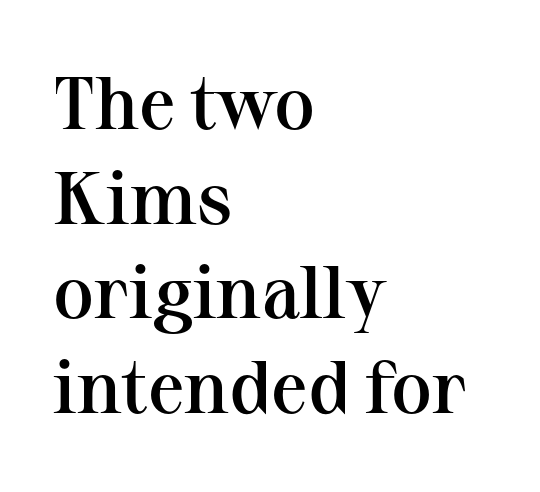
The image shows 74 px semibold serif type, upright; set left-aligned, normal line spacing (1.28x), normal letter spacing, not underlined; medium stroke contrast and a medium x-height.
